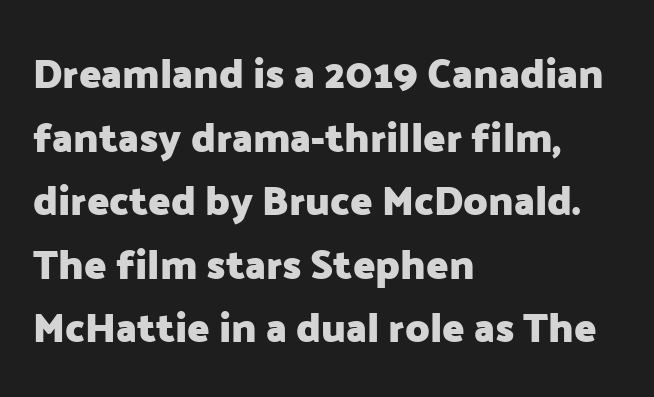
Q: Is the text bold? A: Yes.
Q: Is the text italic (slanted)? A: No, it is upright.
Q: Is the typeface a serif or a sans-serif typeface? A: Sans-serif.
Q: Is the text underlined? A: No.
Q: How is the paragraph aligned? A: Left-aligned.
Q: Is the spacing between letters normal or unusually wide? A: Normal.
Q: Is the spacing between lines tight, normal or loose? A: Normal.
Q: Width (condensed, normal, or wide)? A: Normal.
Q: Stroke contrast? A: Low.
Q: x-height? A: Medium.
Q: Monospaced? A: No.
